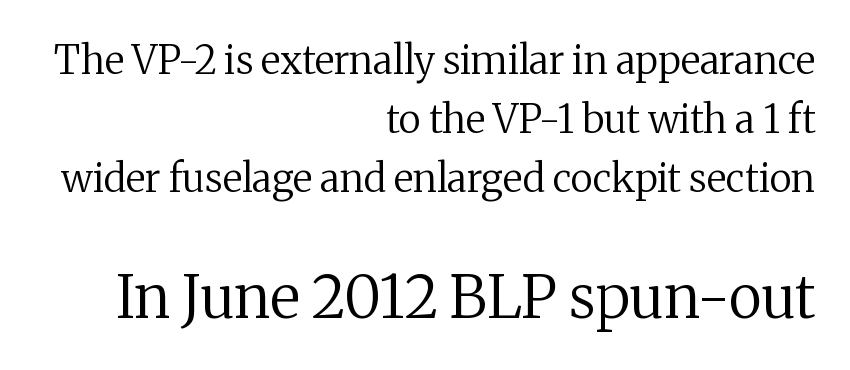
The image shows 59 px regular-weight serif type, upright; set right-aligned, normal line spacing (1.51x), normal letter spacing, not underlined; the second (bottom) block is 1.51x larger; medium stroke contrast and a medium x-height.
